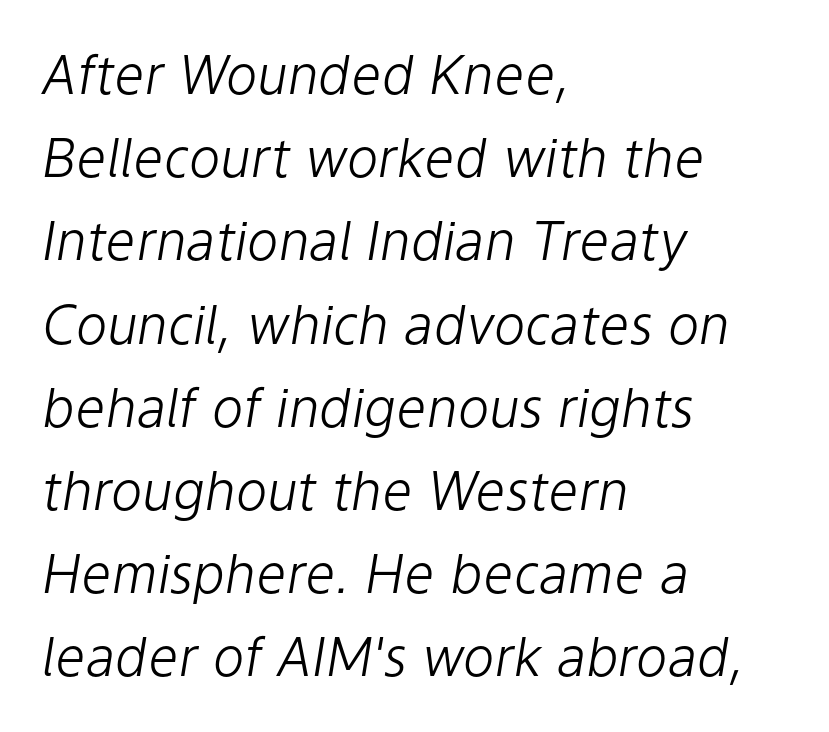
The image shows 53 px light type, italic (leaning right); set left-aligned, normal line spacing (1.57x), normal letter spacing, not underlined; low stroke contrast and a medium x-height.
